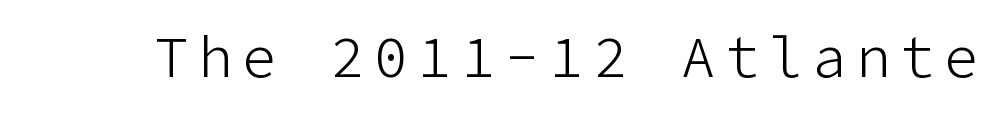
{"serif": "no", "italic": "no", "bold": "no", "weight": "light", "width": "normal", "stroke_contrast": "low", "x_height": "medium", "underline": "no", "glyph_px": 57}
